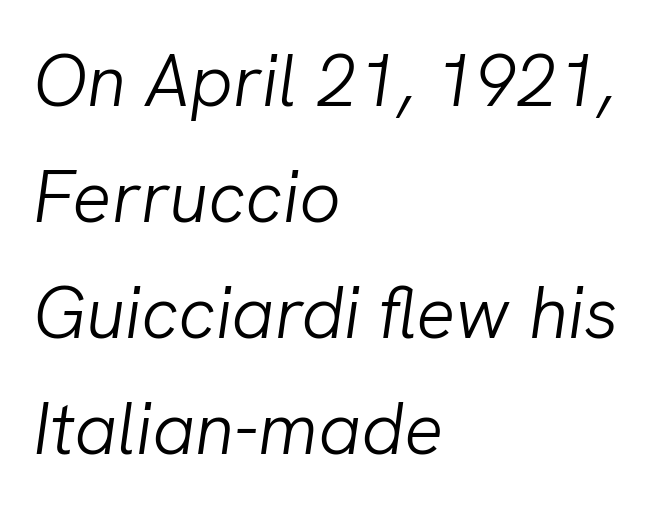
Vertical spacing — default. Tracking value appears to be zero — textbook default spacing. Tall strokes in this sample are angled rather than plumb. Think of a printed novel: that variable character pitch is what you see here. The gap between lines stays unmarked.
